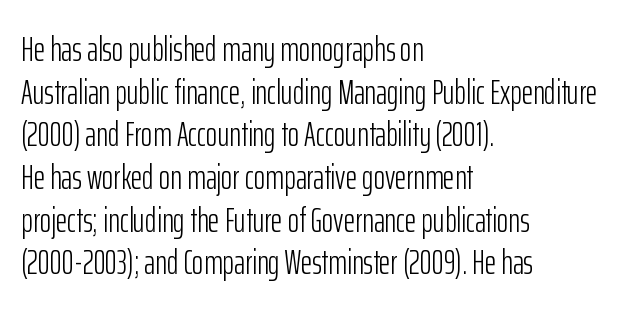
The letters look calm and open, with moderate or lighter stems. The string is rendered with underlining switched off. The lines are quadded left. Inter-character spacing is left at the font's built-in metrics. Rendered with straight, roman letterforms. Examine the stroke ends and you'll find no serifs.
